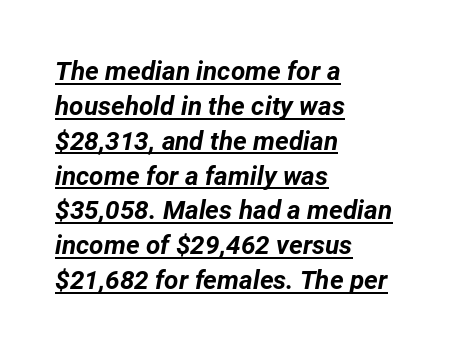
The vertical gap from one line to the next is medium. No extra tracking has been applied to these lines. Compared with a centered layout, this one pins lines to the left instead. Does a line run under the words? Yes, clearly. Posture: slanted. Typographic density is high because the face is bold.
